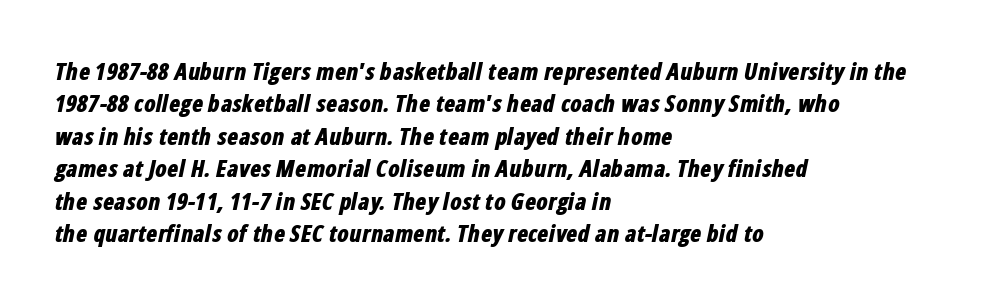
Q: Is the text bold? A: Yes.
Q: Is the text italic (slanted)? A: Yes, it leans right by about 12 degrees.
Q: Is the text underlined? A: No.
Q: How is the paragraph aligned? A: Left-aligned.
Q: Is the spacing between letters normal or unusually wide? A: Normal.
Q: Is the spacing between lines tight, normal or loose? A: Normal.
